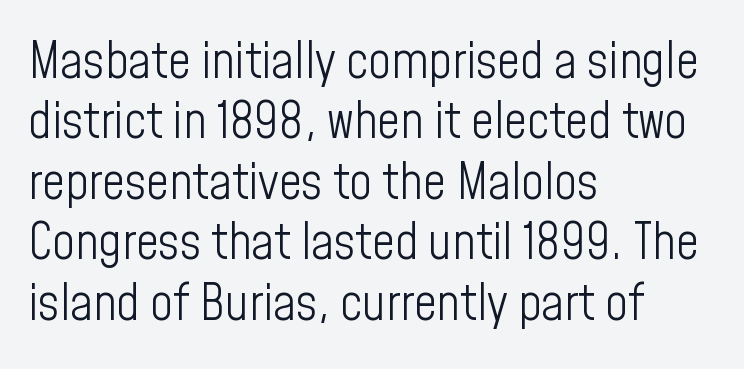
Posture: straight, roman, zero tilt. Each word holds together tightly as a unit, with standard inter-letter gaps. Ink coverage per letter is moderate at most. The rendering uses natural spacing where letterforms have individual widths. The specimen omits any rule beneath the text block's lines.
